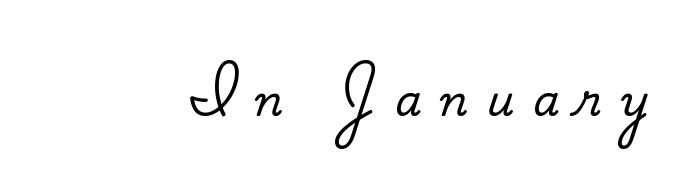
The image shows 42 px serif type; set unusually wide letter spacing (+0.45 em), not underlined; medium stroke contrast and a small x-height.
